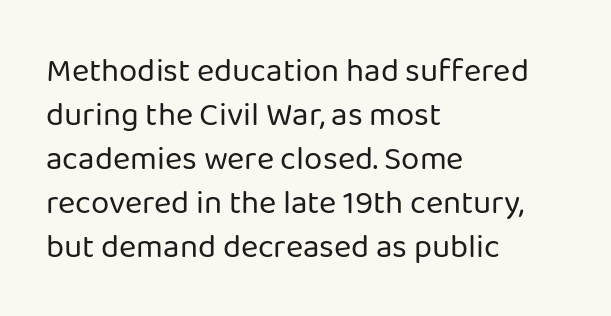
The image shows 33 px regular-weight sans-serif type, upright; set left-aligned, normal line spacing (1.33x), normal letter spacing, not underlined; low stroke contrast and a medium x-height.
